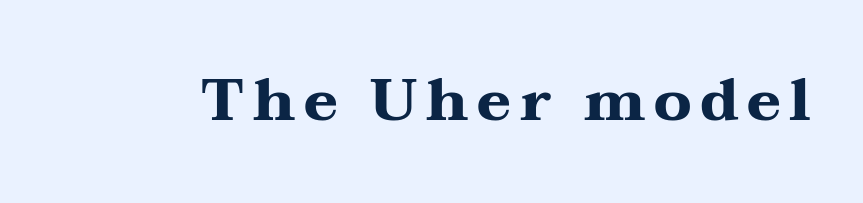
{"serif": "yes", "italic": "no", "bold": "yes", "weight": "heavy", "width": "wide", "stroke_contrast": "medium", "x_height": "medium", "monospaced": "no", "underline": "no", "glyph_px": 58}
